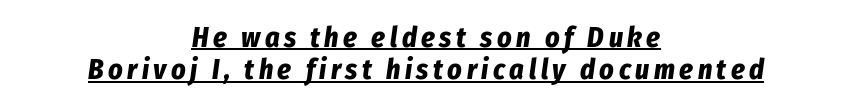
{"italic": "yes", "lean": "right", "slant_degrees": 8, "bold": "yes", "weight": "bold", "width": "condensed", "stroke_contrast": "low", "x_height": "medium", "monospaced": "no", "underline": "yes", "align": "center", "line_spacing_ratio": 1.16, "glyph_px": 28}
